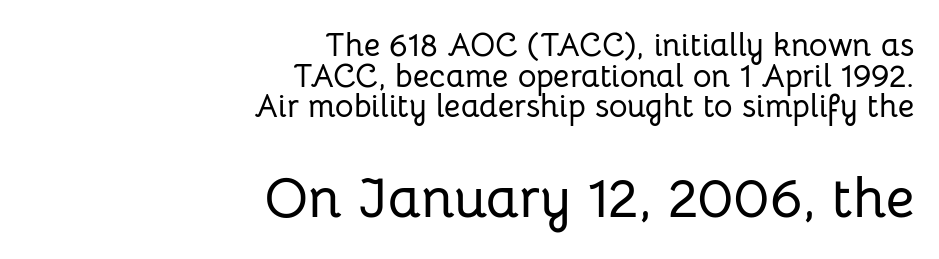
Q: Is the text italic (slanted)? A: No, it is upright.
Q: Is the typeface a serif or a sans-serif typeface? A: Sans-serif.
Q: Is the text underlined? A: No.
Q: How is the paragraph aligned? A: Right-aligned.
Q: Is the spacing between letters normal or unusually wide? A: Normal.
Q: Is the spacing between lines tight, normal or loose? A: Tight.
Q: Which block of text is set in a larger size, the first (top) or the second (bottom)? A: The second (bottom) one.
Q: Width (condensed, normal, or wide)? A: Normal.
Q: Stroke contrast? A: Low.
Q: x-height? A: Medium.
Q: Monospaced? A: No.
